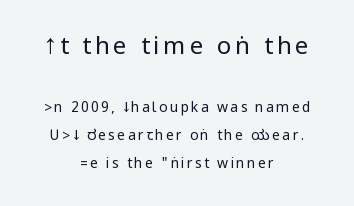
It's the straight-up-and-down kind of type. Size contrast runs from large at the top to small at the bottom. Line spacing here is loose. The specimen omits any rule beneath the text block's lines. Nothing heavy about these letters — not bold at all. Each line is balanced around a shared central axis.
